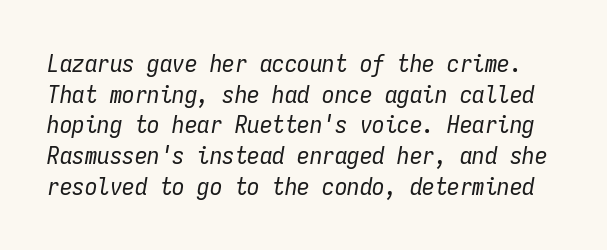
{"italic": "yes", "lean": "right", "slant_degrees": 9, "bold": "no", "underline": "no", "line_spacing_ratio": 1.23, "letter_spacing": "normal", "letter_spacing_em": 0.0, "glyph_px": 25}
